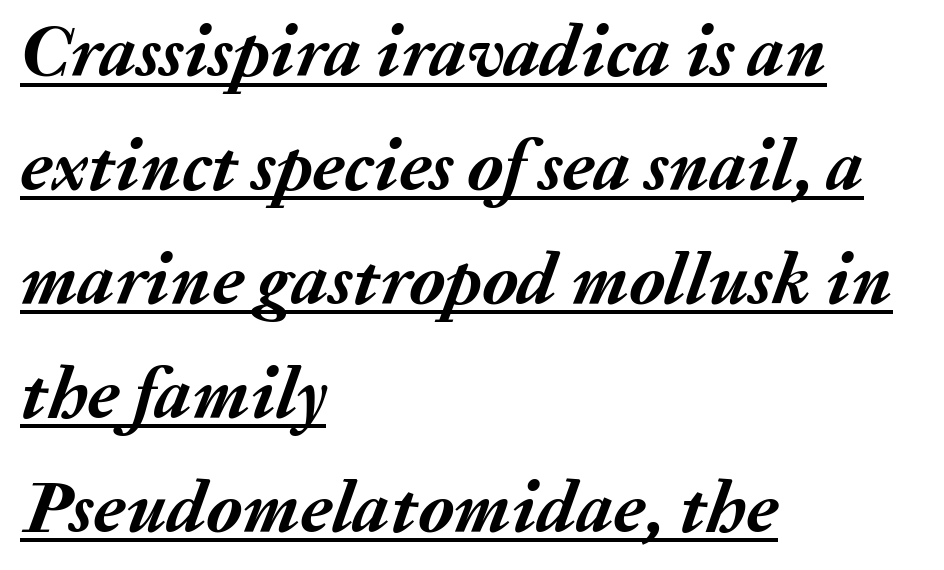
Q: Is the text bold? A: Yes.
Q: Is the text italic (slanted)? A: Yes, it leans right by about 20 degrees.
Q: Is the text underlined? A: Yes.
Q: How is the paragraph aligned? A: Left-aligned.
Q: Is the spacing between letters normal or unusually wide? A: Normal.
Q: Is the spacing between lines tight, normal or loose? A: Normal.
Q: Width (condensed, normal, or wide)? A: Normal.
Q: Stroke contrast? A: Medium.
Q: x-height? A: Medium.
Q: Monospaced? A: No.
